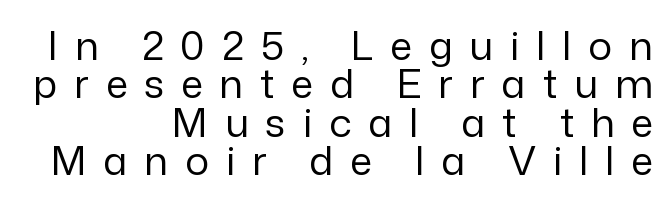
{"serif": "no", "italic": "no", "bold": "no", "weight": "regular", "width": "normal", "stroke_contrast": "low", "x_height": "medium", "monospaced": "no", "underline": "no", "align": "right", "line_spacing": "tight", "line_spacing_ratio": 0.96, "letter_spacing": "wide", "letter_spacing_em": 0.42, "glyph_px": 40}
